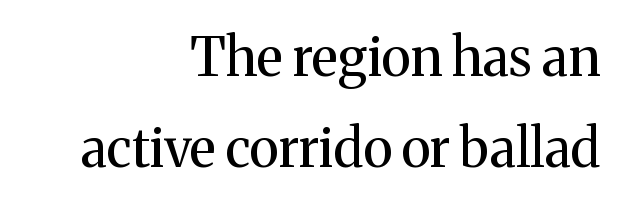
{"serif": "yes", "italic": "no", "bold": "no", "weight": "regular", "width": "normal", "stroke_contrast": "medium", "x_height": "medium", "monospaced": "no", "underline": "no", "align": "right", "line_spacing_ratio": 1.72, "letter_spacing": "normal", "letter_spacing_em": 0.0, "glyph_px": 53}
